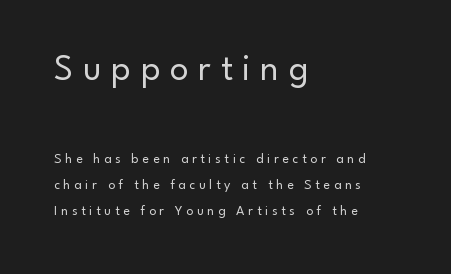
Q: Is the text bold? A: No.
Q: Is the text italic (slanted)? A: No, it is upright.
Q: Is the typeface a serif or a sans-serif typeface? A: Sans-serif.
Q: Is the text underlined? A: No.
Q: How is the paragraph aligned? A: Left-aligned.
Q: Is the spacing between letters normal or unusually wide? A: Unusually wide.
Q: Which block of text is set in a larger size, the first (top) or the second (bottom)? A: The first (top) one.
Q: Width (condensed, normal, or wide)? A: Normal.
Q: Stroke contrast? A: Low.
Q: x-height? A: Small.
Q: Monospaced? A: No.
